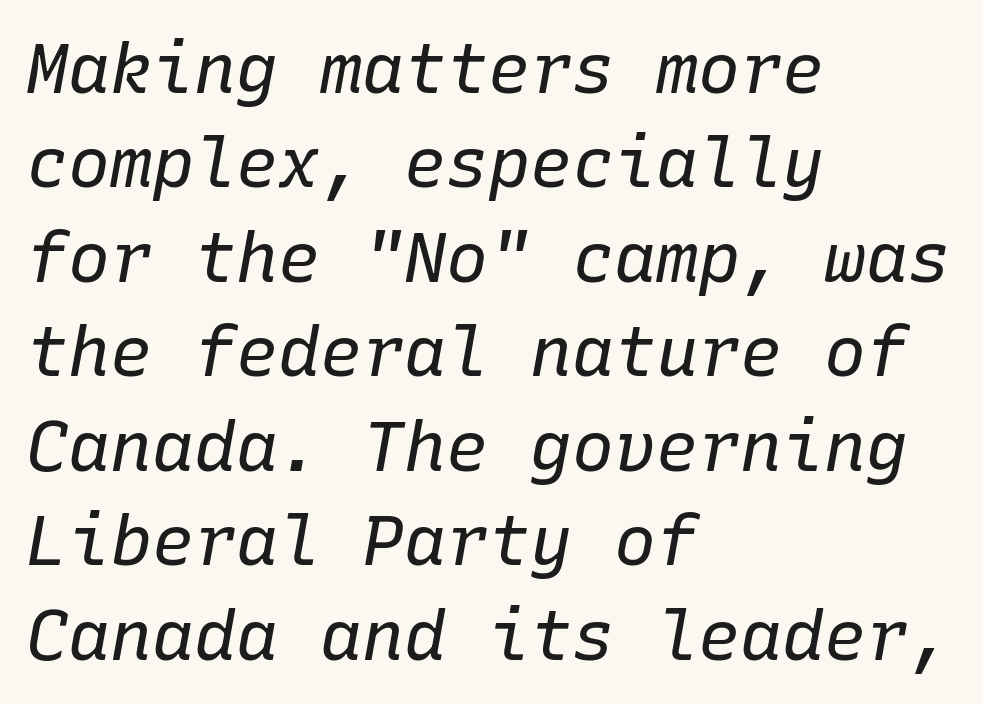
Q: Is the text bold? A: No.
Q: Is the text italic (slanted)? A: Yes, it leans right by about 10 degrees.
Q: Is the text underlined? A: No.
Q: How is the paragraph aligned? A: Left-aligned.
Q: Is the spacing between letters normal or unusually wide? A: Normal.
Q: Is the spacing between lines tight, normal or loose? A: Normal.
Q: Width (condensed, normal, or wide)? A: Normal.
Q: Stroke contrast? A: Low.
Q: x-height? A: Medium.
Q: Monospaced? A: Yes.
